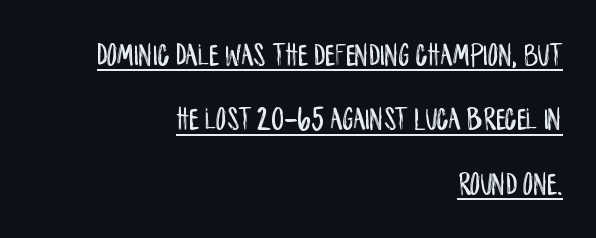
The image shows 33 px condensed sans-serif type, upright; set right-aligned, loose line spacing (1.95x), normal letter spacing, underlined; low stroke contrast and a large x-height.
